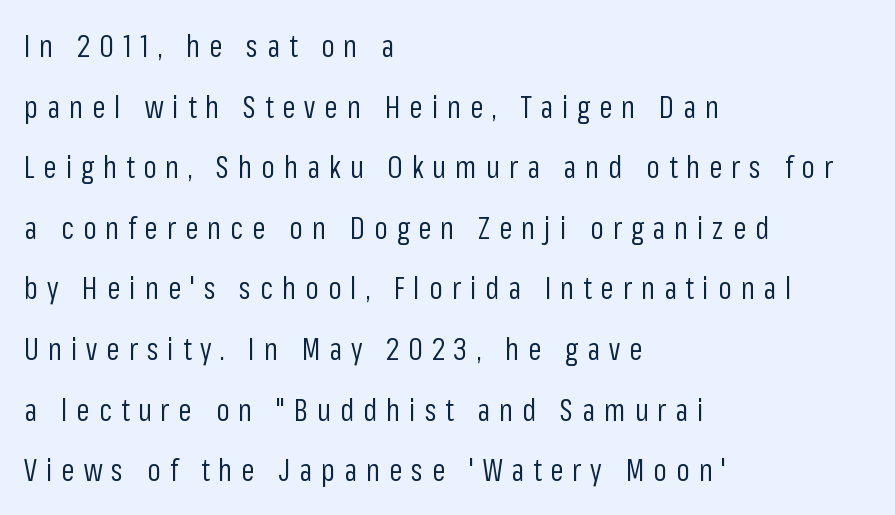
Q: Is the text bold? A: No.
Q: Is the text italic (slanted)? A: No, it is upright.
Q: Is the typeface a serif or a sans-serif typeface? A: Sans-serif.
Q: Is the text underlined? A: No.
Q: How is the paragraph aligned? A: Left-aligned.
Q: Is the spacing between letters normal or unusually wide? A: Unusually wide.
Q: Is the spacing between lines tight, normal or loose? A: Loose.
Q: Width (condensed, normal, or wide)? A: Condensed.
Q: Stroke contrast? A: Low.
Q: x-height? A: Medium.
Q: Monospaced? A: No.
